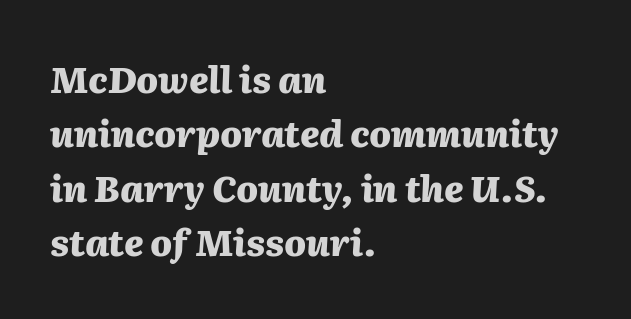
{"italic": "yes", "lean": "right", "slant_degrees": 2, "bold": "yes", "weight": "heavy", "width": "normal", "stroke_contrast": "medium", "x_height": "medium", "monospaced": "no", "underline": "no", "align": "left", "line_spacing": "normal", "line_spacing_ratio": 1.51, "letter_spacing": "normal", "letter_spacing_em": 0.0, "glyph_px": 36}
